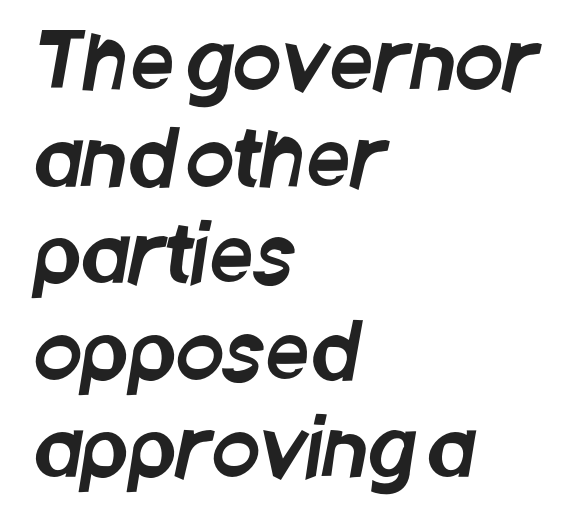
These lines are composed in type without serifs. Here the designer chose a conventional face with non-uniform glyph widths. The foot of each line stays bare and open. The rag falls on the right side of this text block. A typesetter would call this zero additional tracking.
